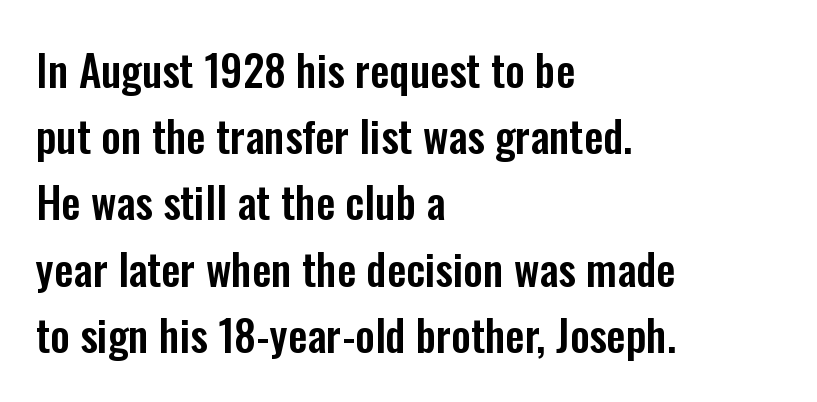
Q: Is the text italic (slanted)? A: No, it is upright.
Q: Is the typeface a serif or a sans-serif typeface? A: Sans-serif.
Q: Is the text underlined? A: No.
Q: How is the paragraph aligned? A: Left-aligned.
Q: Is the spacing between letters normal or unusually wide? A: Normal.
Q: Is the spacing between lines tight, normal or loose? A: Normal.
Q: Width (condensed, normal, or wide)? A: Condensed.
Q: Stroke contrast? A: Low.
Q: x-height? A: Medium.
Q: Monospaced? A: No.
